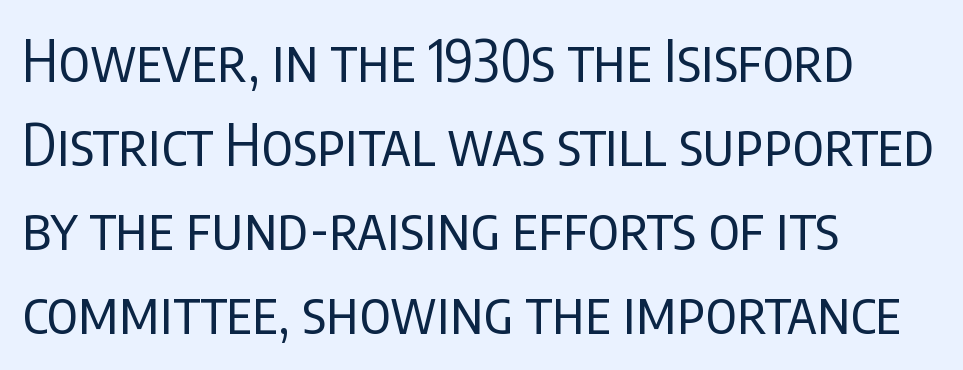
{"serif": "no", "italic": "no", "bold": "no", "weight": "regular", "width": "condensed", "stroke_contrast": "low", "x_height": "large", "monospaced": "no", "underline": "no", "align": "left", "line_spacing": "normal", "line_spacing_ratio": 1.45, "letter_spacing": "normal", "letter_spacing_em": 0.0, "glyph_px": 58}
